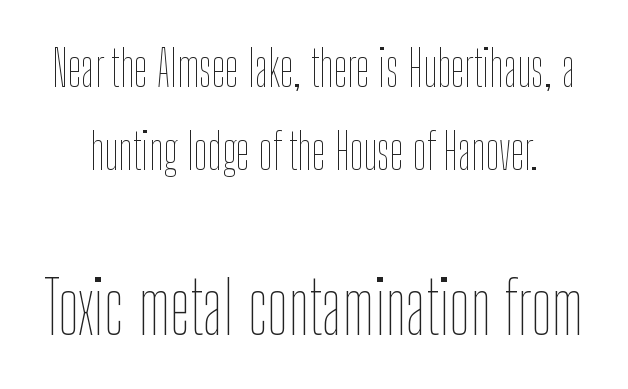
Which chunk is bigger? The second one — the bottom block dwarfs the top. Spacing between characters is what you'd get straight out of the box. Anything drawn beneath the words? Only blank space. Students, observe: this is what conventionally led text looks like. Posture: straight, roman, zero tilt.
